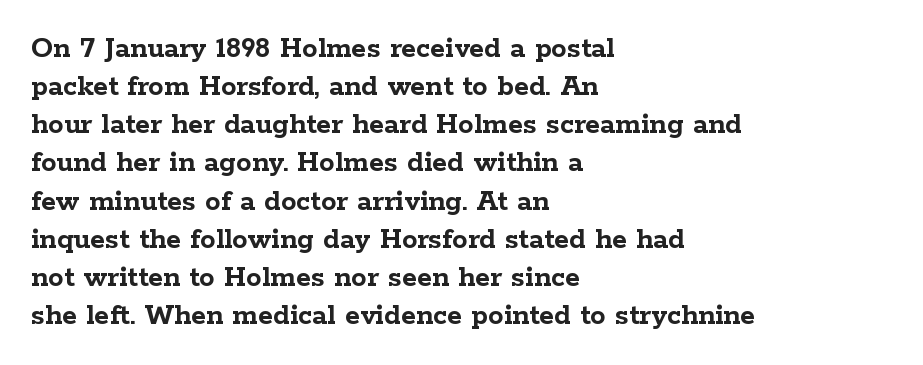
Q: Is the text bold? A: Yes.
Q: Is the text italic (slanted)? A: No, it is upright.
Q: Is the typeface a serif or a sans-serif typeface? A: Serif.
Q: Is the text underlined? A: No.
Q: How is the paragraph aligned? A: Left-aligned.
Q: Is the spacing between letters normal or unusually wide? A: Normal.
Q: Width (condensed, normal, or wide)? A: Wide.
Q: Stroke contrast? A: Low.
Q: x-height? A: Medium.
Q: Monospaced? A: No.
